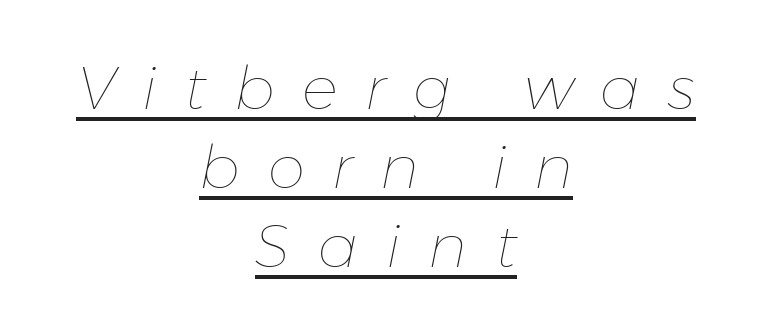
Every character sits at an angle, as italics do. Each stroke keeps to a modest, everyday thickness or less. The line-height multiplier appears to be the usual default. A centered setting, common on invitations and titles, is used for this passage. Do the characters align in a grid? No, the font is proportional.
